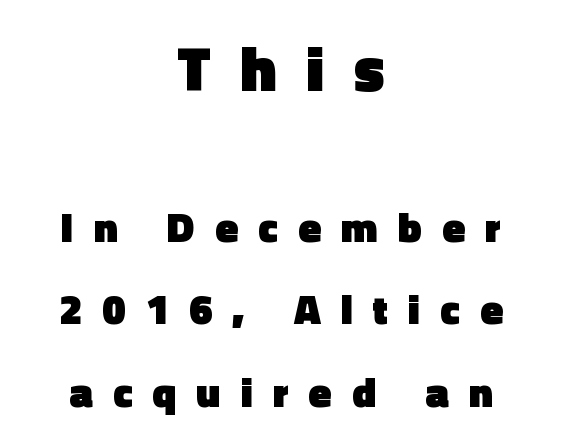
The image shows 63 px heavy sans-serif type, upright; set centered, loose line spacing (1.97x), unusually wide letter spacing (+0.48 em), not underlined; the first (top) block is 1.5x larger; a medium x-height.
